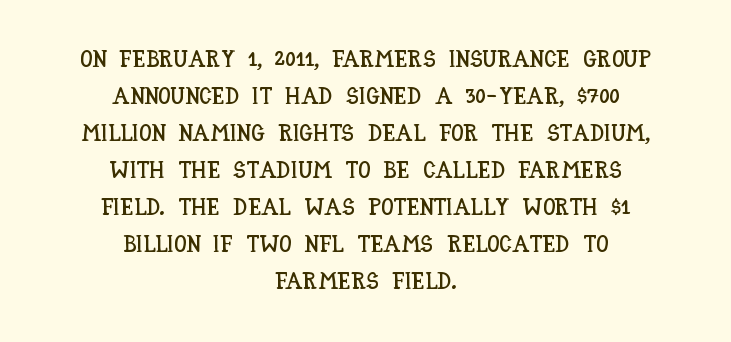
The image shows 24 px text type, upright; set centered, normal line spacing (1.54x), normal letter spacing, not underlined.
